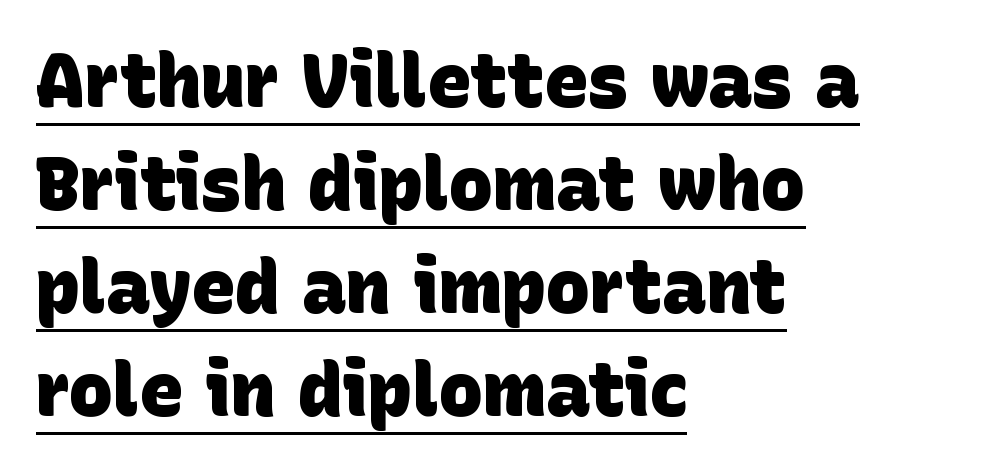
Q: Is the text bold? A: Yes.
Q: Is the typeface a serif or a sans-serif typeface? A: Sans-serif.
Q: Is the text underlined? A: Yes.
Q: How is the paragraph aligned? A: Left-aligned.
Q: Is the spacing between letters normal or unusually wide? A: Normal.
Q: Is the spacing between lines tight, normal or loose? A: Normal.
Q: Width (condensed, normal, or wide)? A: Normal.
Q: Stroke contrast? A: Low.
Q: x-height? A: Large.
Q: Monospaced? A: No.
